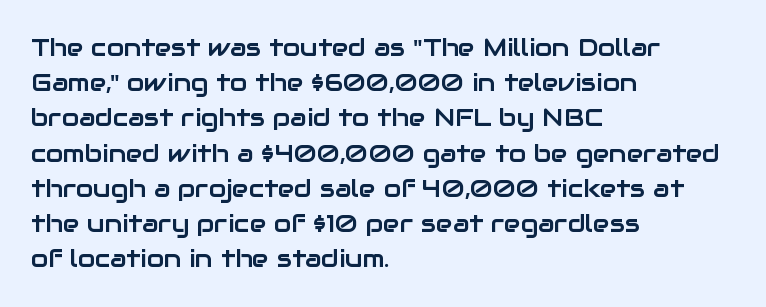
{"italic": "no", "underline": "no", "align": "left", "line_spacing": "normal", "line_spacing_ratio": 1.41, "letter_spacing": "normal", "letter_spacing_em": 0.0, "glyph_px": 25}
